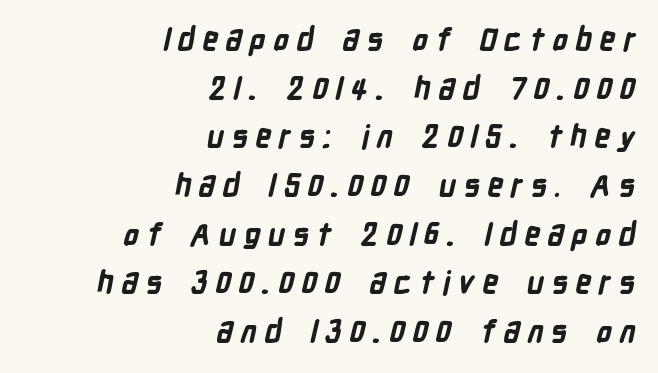
Q: Is the text bold? A: Yes.
Q: Is the typeface a serif or a sans-serif typeface? A: Sans-serif.
Q: Is the text underlined? A: No.
Q: How is the paragraph aligned? A: Right-aligned.
Q: Is the spacing between letters normal or unusually wide? A: Unusually wide.
Q: Is the spacing between lines tight, normal or loose? A: Normal.
Q: Width (condensed, normal, or wide)? A: Condensed.
Q: Stroke contrast? A: Low.
Q: x-height? A: Medium.
Q: Monospaced? A: No.
